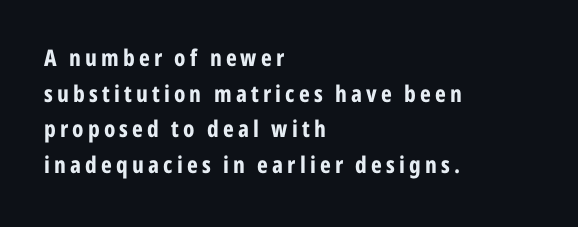
{"italic": "no", "bold": "yes", "underline": "no", "align": "left", "line_spacing": "normal", "line_spacing_ratio": 1.55, "glyph_px": 23}
